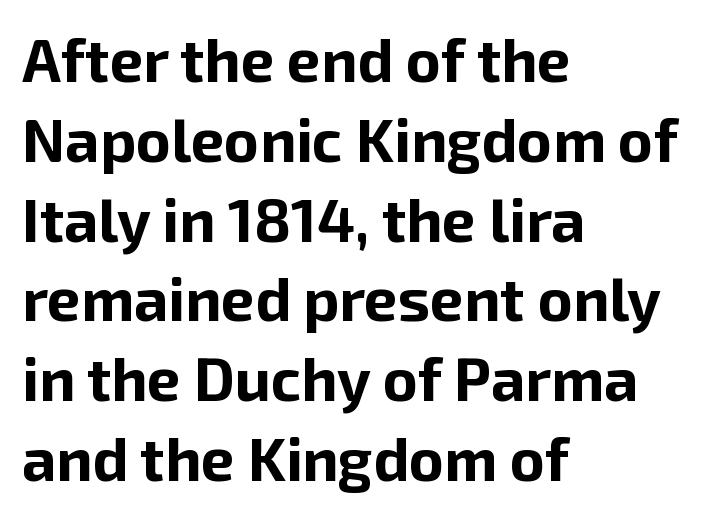
In terms of posture, this sample is upright. Short and long lines alike share a common starting point at left. Leading: standard. The face used here is a sans, in the tradition of grotesques and geometrics. Decoration check: the copy has no underline. Caption: standard tracking, unaltered.
